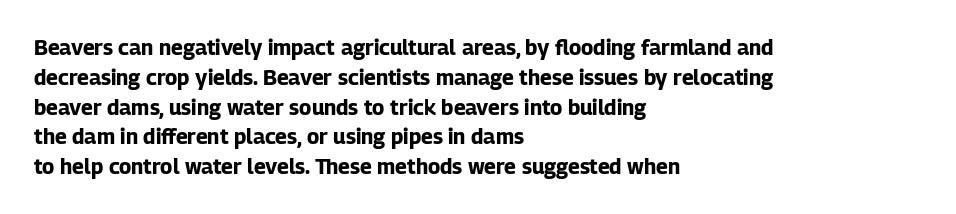
The image shows 21 px bold type, upright; set left-aligned, normal line spacing (1.42x), normal letter spacing, not underlined.
